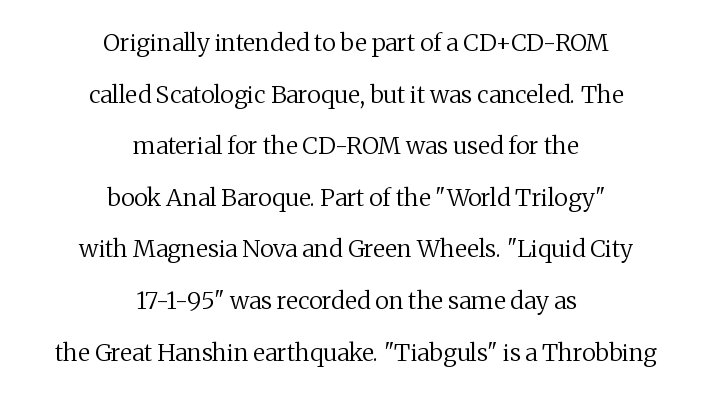
{"italic": "no", "bold": "no", "underline": "no", "align": "center", "line_spacing": "loose", "line_spacing_ratio": 2.15, "letter_spacing": "normal", "letter_spacing_em": 0.0, "glyph_px": 24}
